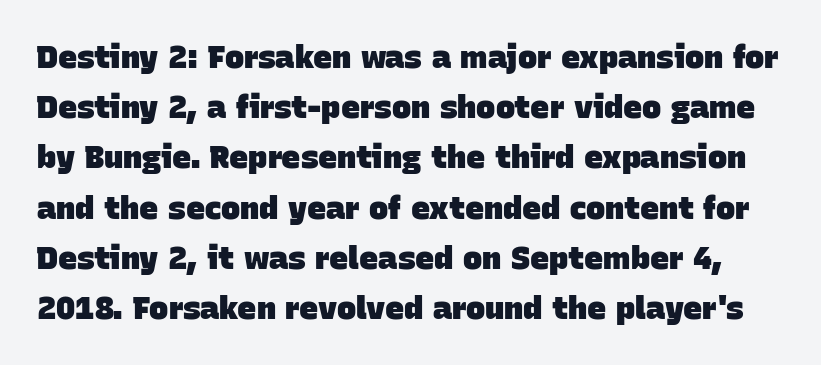
The image shows 32 px heavy sans-serif type; set normal line spacing (1.57x), normal letter spacing, not underlined; low stroke contrast and a large x-height.
